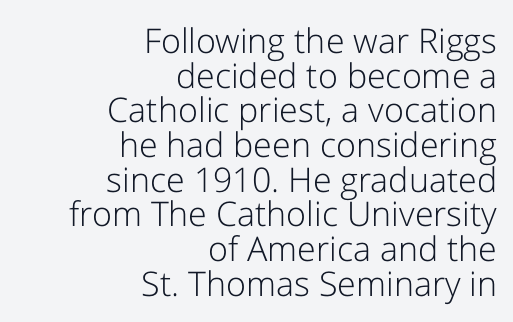
{"serif": "no", "italic": "no", "bold": "no", "weight": "light", "width": "normal", "stroke_contrast": "low", "x_height": "medium", "monospaced": "no", "underline": "no", "align": "right", "line_spacing": "tight", "line_spacing_ratio": 1.02, "letter_spacing": "normal", "letter_spacing_em": 0.0, "glyph_px": 34}
